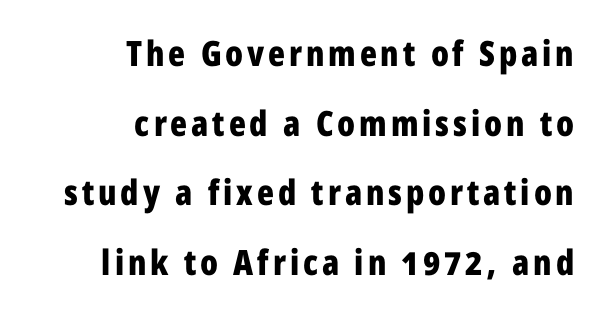
This rendering uses right alignment, leaving the left contour irregular. Glance below the letters and you will spot only blank space. Does the leading feel generous? Absolutely, it's lavish. Varying glyph widths throughout — classic text-font behaviour. A dark, heavy texture on the line: the type is bold. Vertical strokes here are truly vertical.
